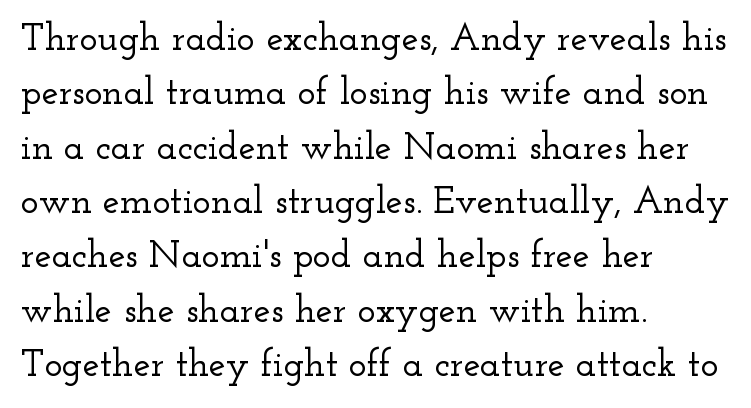
The image shows 38 px wide serif type, upright; set left-aligned, normal line spacing (1.43x), normal letter spacing, not underlined; low stroke contrast and a small x-height.
